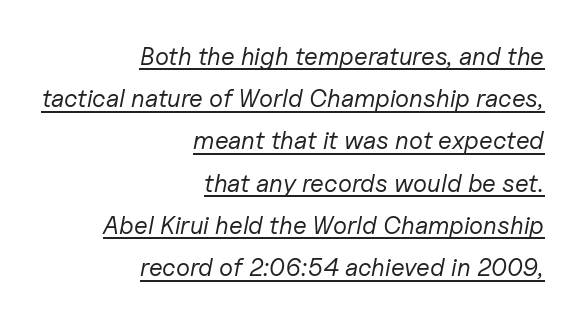
Between one letter and the next there's only the usual sliver of space. Weight: regular or lighter. These lines sit exactly where default settings would place them. These characters rest on top of a visible drawn line. Every row of glyphs terminates at an identical x-position on the right. The font's italic variant was chosen for this text.
